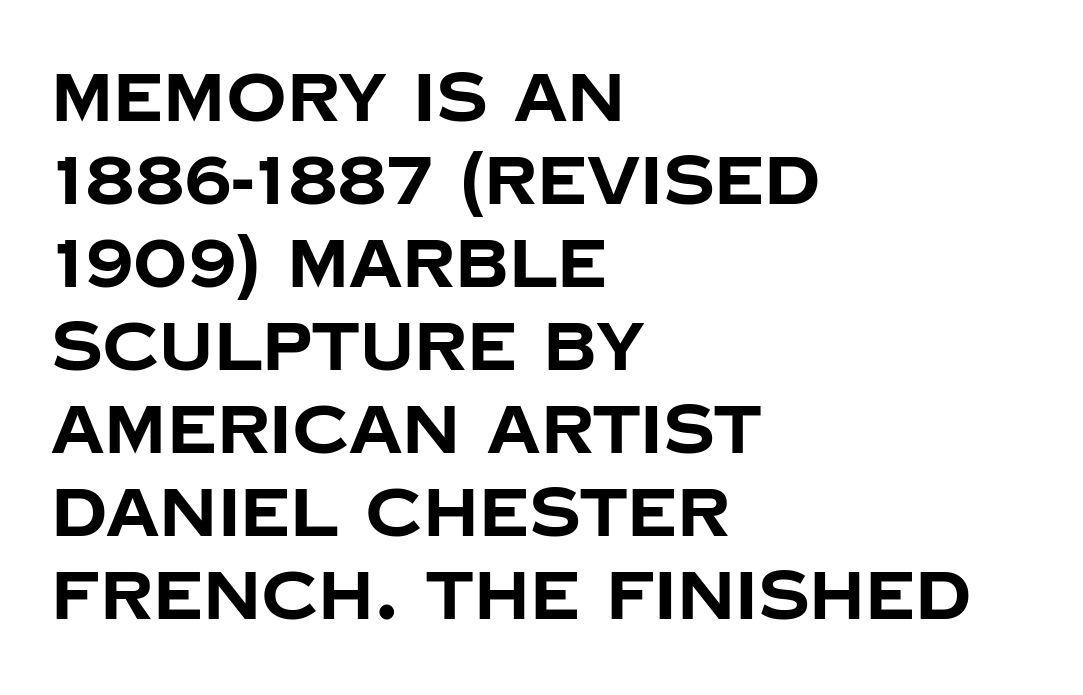
The image shows 67 px bold sans-serif type, upright; set left-aligned, line spacing 1.24x, normal letter spacing, not underlined; low stroke contrast and a large x-height.
